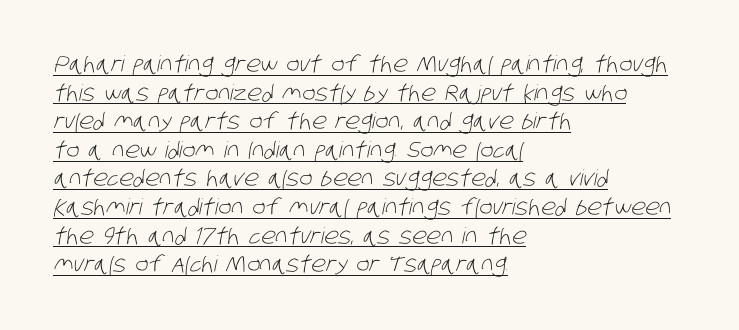
{"bold": "no", "underline": "yes", "align": "left", "line_spacing": "normal", "line_spacing_ratio": 1.3, "letter_spacing": "normal", "letter_spacing_em": 0.0, "glyph_px": 22}
